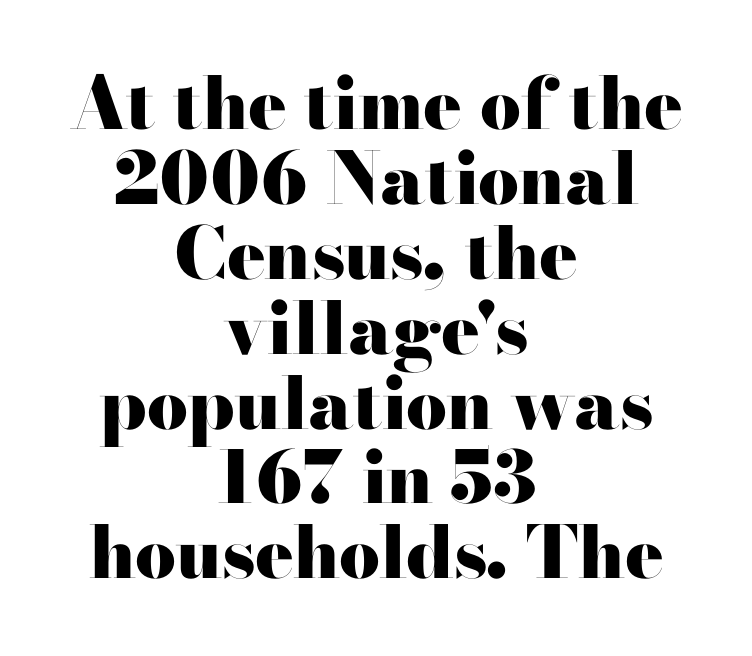
No extra tracking has been applied to these lines. The passage shown is emphatically bold. Both edges are ragged and mirror each other, which tells us the setting is centered. Honestly, there is no underline to notice here at all. Here the designer chose a conventional face with non-uniform glyph widths.
